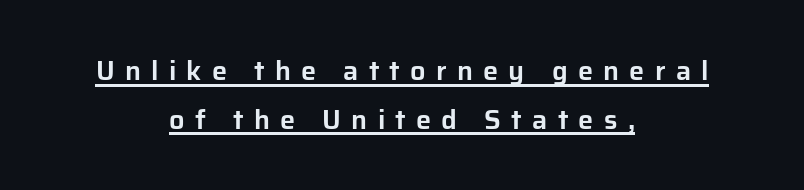
The image shows 27 px text type, upright; set centered, line spacing 1.8x, unusually wide letter spacing (+0.38 em), underlined.
